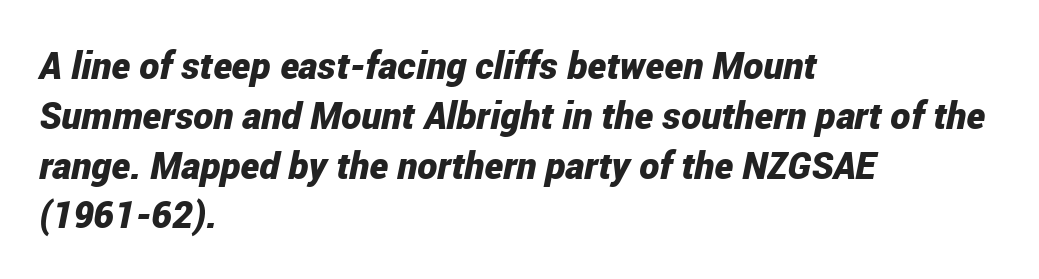
{"italic": "yes", "lean": "right", "slant_degrees": 12, "bold": "yes", "weight": "bold", "width": "condensed", "stroke_contrast": "low", "x_height": "medium", "monospaced": "no", "underline": "no", "align": "left", "line_spacing": "normal", "line_spacing_ratio": 1.31, "letter_spacing": "normal", "letter_spacing_em": 0.0, "glyph_px": 38}
